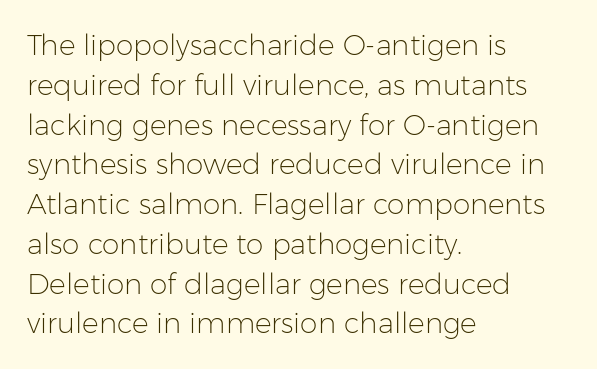
The image shows 28 px light sans-serif type, upright; set left-aligned, normal line spacing (1.42x), normal letter spacing, not underlined; low stroke contrast and a medium x-height.
